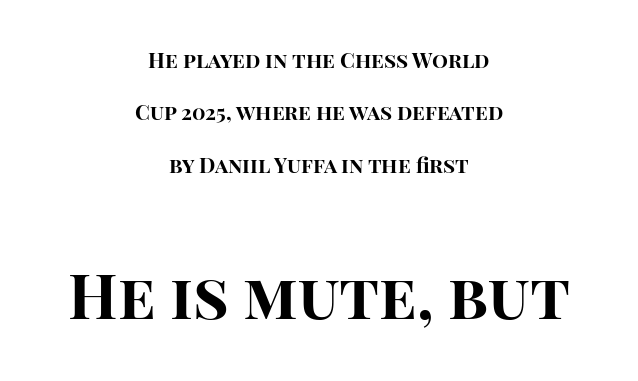
The image shows 62 px bold sans-serif type, upright; set centered, loose line spacing (2.49x), normal letter spacing, not underlined; the second (bottom) block is 2.95x larger; high stroke contrast and a large x-height.
